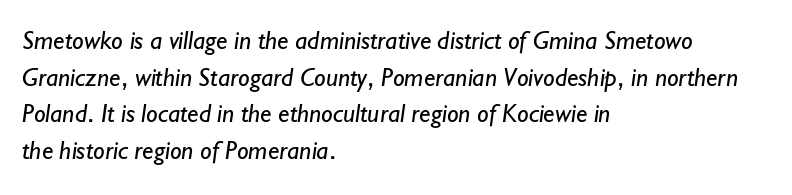
The image shows 26 px text type; set left-aligned, normal line spacing (1.41x), normal letter spacing, not underlined.
